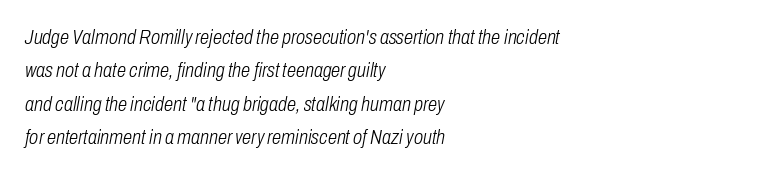
Q: Is the text bold? A: No.
Q: Is the text italic (slanted)? A: Yes, it leans right by about 10 degrees.
Q: Is the text underlined? A: No.
Q: How is the paragraph aligned? A: Left-aligned.
Q: Is the spacing between letters normal or unusually wide? A: Normal.
Q: Is the spacing between lines tight, normal or loose? A: Normal.
